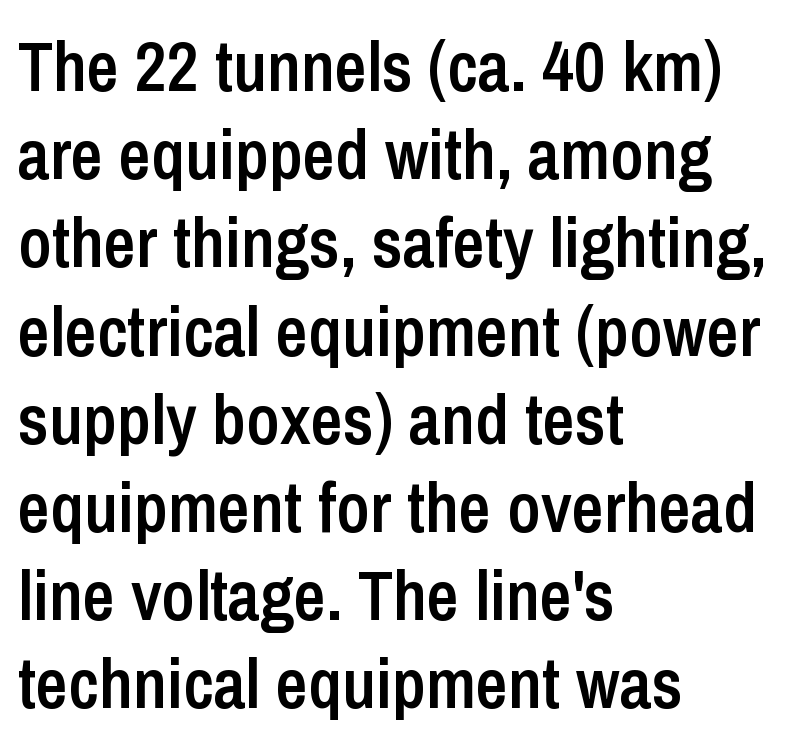
The image shows 70 px semibold, condensed sans-serif type, upright; set left-aligned, normal line spacing (1.26x), normal letter spacing, not underlined; low stroke contrast and a medium x-height.
